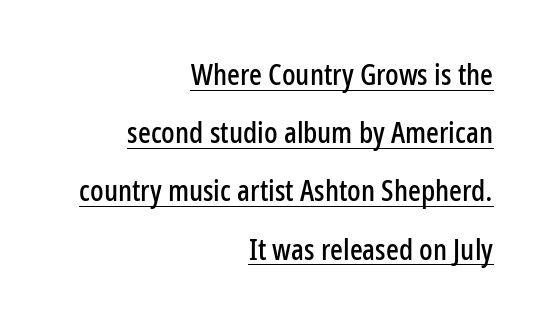
Q: Is the text italic (slanted)? A: No, it is upright.
Q: Is the typeface a serif or a sans-serif typeface? A: Sans-serif.
Q: Is the text underlined? A: Yes.
Q: How is the paragraph aligned? A: Right-aligned.
Q: Is the spacing between letters normal or unusually wide? A: Normal.
Q: Is the spacing between lines tight, normal or loose? A: Loose.
Q: Width (condensed, normal, or wide)? A: Condensed.
Q: Stroke contrast? A: Low.
Q: x-height? A: Medium.
Q: Monospaced? A: No.
